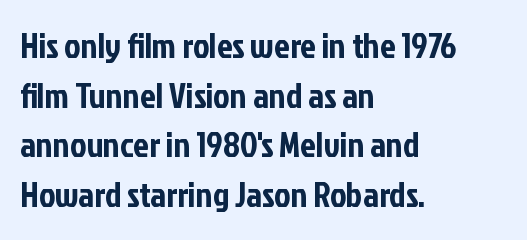
Spacing verdict: proportional, widths tailored to each character. Horizontal bands of white between lines are of average thickness. Notice how the passage keeps a crisp vertical edge on the left only. Observe the ordinary spacing: letters are neighbours, not strangers. Regarding serifs, this sample does without them. Nope, not italic — everything's standing straight.
